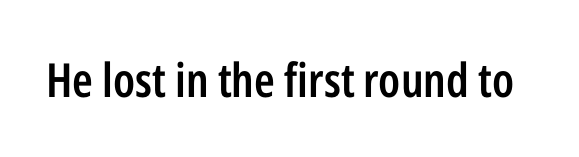
Q: Is the text bold? A: Semi-bold.
Q: Is the text italic (slanted)? A: No, it is upright.
Q: Is the typeface a serif or a sans-serif typeface? A: Sans-serif.
Q: Is the text underlined? A: No.
Q: Is the spacing between letters normal or unusually wide? A: Normal.
Q: Width (condensed, normal, or wide)? A: Condensed.
Q: Stroke contrast? A: Low.
Q: x-height? A: Medium.
Q: Monospaced? A: No.
